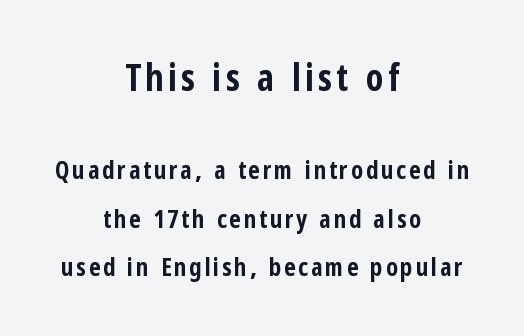
Q: Is the text bold? A: Yes.
Q: Is the text italic (slanted)? A: No, it is upright.
Q: Is the typeface a serif or a sans-serif typeface? A: Sans-serif.
Q: Is the text underlined? A: No.
Q: How is the paragraph aligned? A: Centered.
Q: Is the spacing between lines tight, normal or loose? A: Loose.
Q: Which block of text is set in a larger size, the first (top) or the second (bottom)? A: The first (top) one.
Q: Width (condensed, normal, or wide)? A: Condensed.
Q: Stroke contrast? A: Low.
Q: x-height? A: Medium.
Q: Monospaced? A: No.
